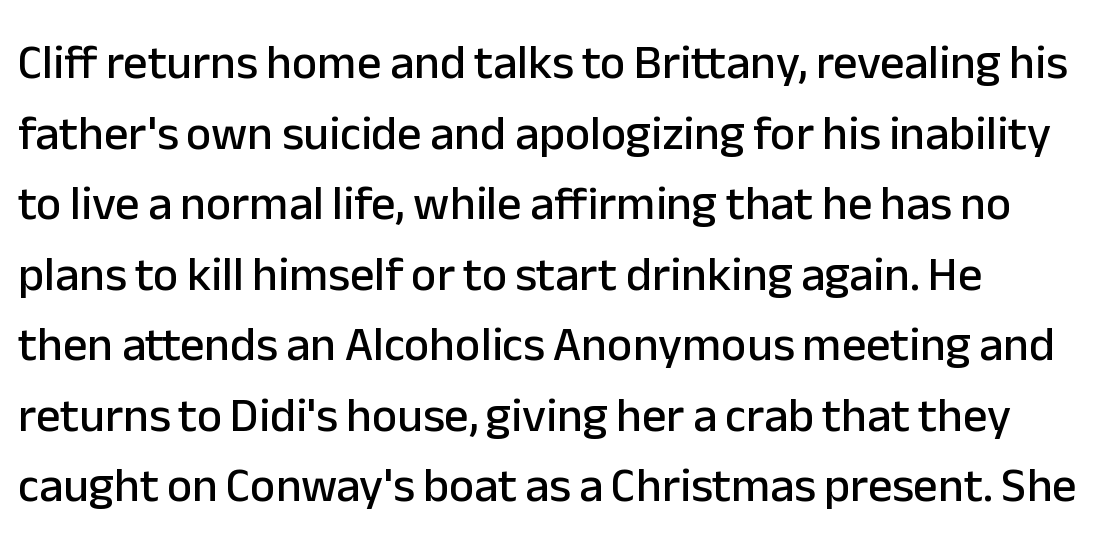
The image shows 48 px sans-serif type, upright; set normal line spacing (1.47x), normal letter spacing, not underlined; low stroke contrast and a medium x-height.
